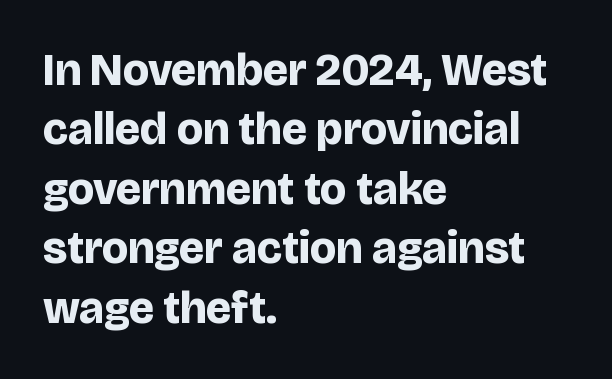
What's the leading like? Ordinary, nothing unusual. The characters display no serif detailing; their extremities are plain. Every stem runs plumb, perpendicular to the baseline. Caption: multi-line text, flush left, ragged right.
